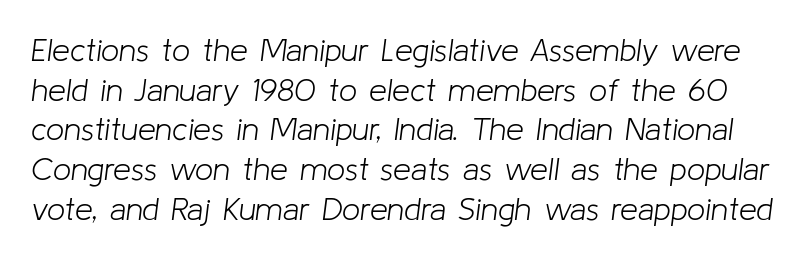
Q: Is the text bold? A: No.
Q: Is the text italic (slanted)? A: Yes, it leans right by about 8 degrees.
Q: Is the text underlined? A: No.
Q: Is the spacing between letters normal or unusually wide? A: Normal.
Q: Width (condensed, normal, or wide)? A: Normal.
Q: Stroke contrast? A: Low.
Q: x-height? A: Medium.
Q: Monospaced? A: No.
